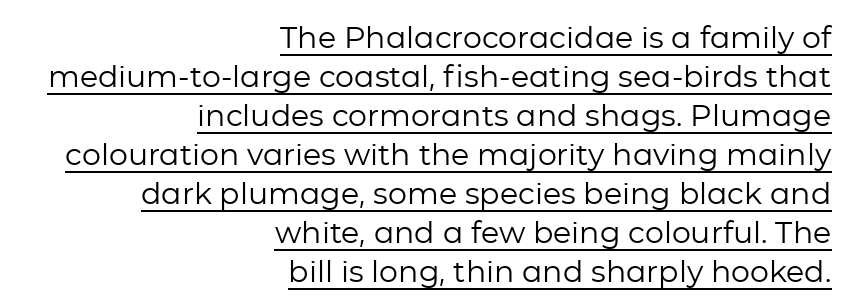
{"serif": "no", "italic": "no", "bold": "no", "weight": "regular", "width": "normal", "stroke_contrast": "low", "x_height": "medium", "monospaced": "no", "underline": "yes", "align": "right", "line_spacing": "normal", "line_spacing_ratio": 1.3, "letter_spacing": "normal", "letter_spacing_em": 0.0, "glyph_px": 30}
